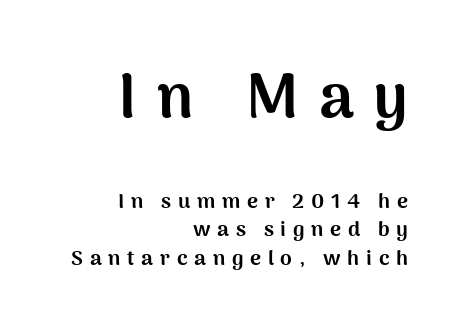
Note: larger setting up top, smaller setting below. The face used here is proportionally spaced, like ordinary book or web type. A clean baseline with only descenders dipping below it. This sample keeps an unexceptional amount of space between lines.
